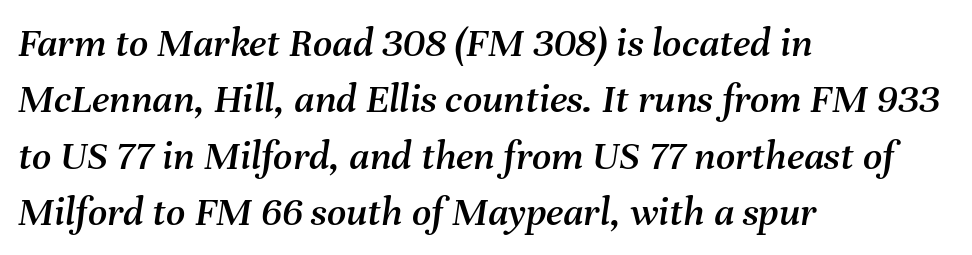
{"italic": "yes", "lean": "right", "slant_degrees": 8, "width": "normal", "stroke_contrast": "medium", "x_height": "medium", "monospaced": "no", "underline": "no", "align": "left", "line_spacing": "normal", "line_spacing_ratio": 1.34, "letter_spacing": "normal", "letter_spacing_em": 0.0, "glyph_px": 42}
